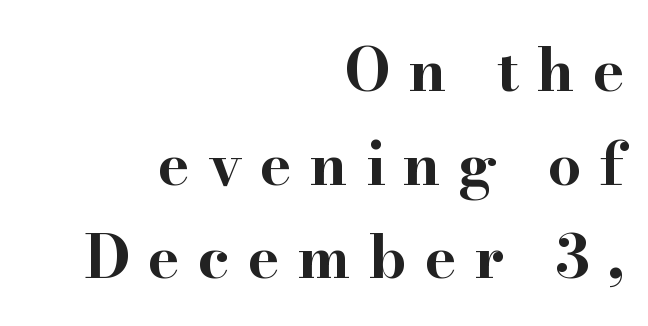
Q: Is the text bold? A: Yes.
Q: Is the text italic (slanted)? A: No, it is upright.
Q: Is the typeface a serif or a sans-serif typeface? A: Serif.
Q: Is the text underlined? A: No.
Q: How is the paragraph aligned? A: Right-aligned.
Q: Is the spacing between letters normal or unusually wide? A: Unusually wide.
Q: Is the spacing between lines tight, normal or loose? A: Normal.
Q: Width (condensed, normal, or wide)? A: Wide.
Q: Stroke contrast? A: High.
Q: x-height? A: Small.
Q: Monospaced? A: No.
